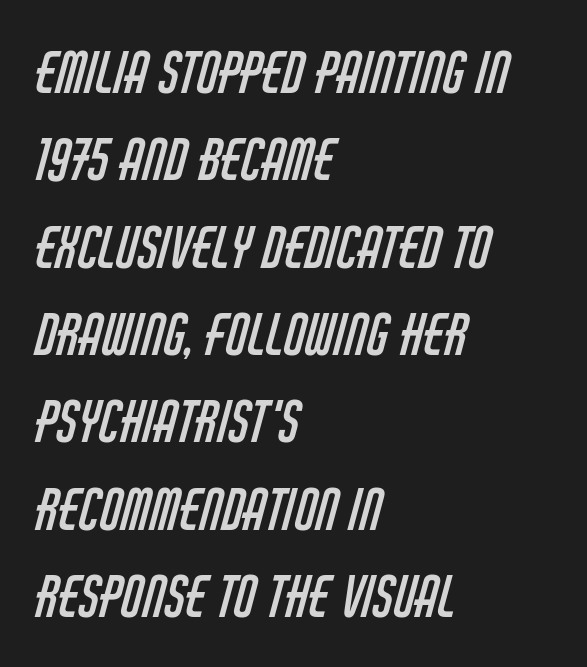
The area under the type is left untouched. Vertical stems look standard width or narrower in stroke. Glyph-to-glyph distance matches everyday printed text. A typesetter would label this face a sans.
